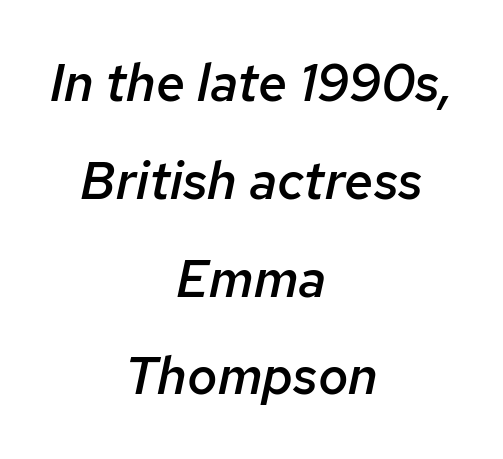
The image shows 52 px semibold type, italic (leaning right); set centered, line spacing 1.88x, normal letter spacing, not underlined; low stroke contrast and a medium x-height.
